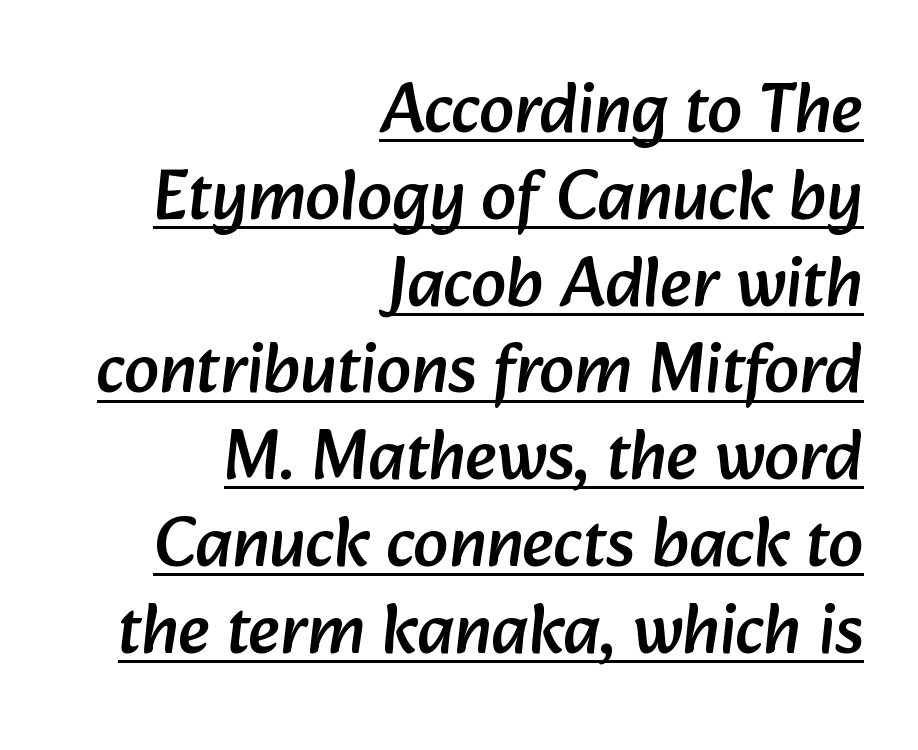
{"serif": "no", "width": "normal", "stroke_contrast": "low", "x_height": "medium", "monospaced": "no", "underline": "yes", "align": "right", "line_spacing_ratio": 1.24, "letter_spacing": "normal", "letter_spacing_em": 0.0, "glyph_px": 70}
